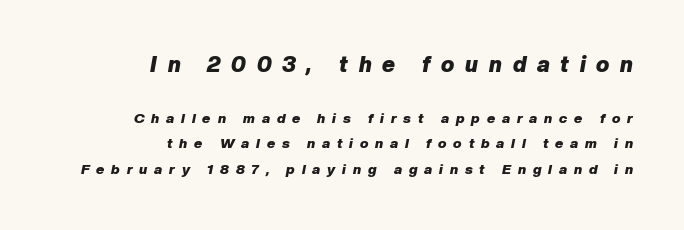
Q: Is the text bold? A: Yes.
Q: Is the text italic (slanted)? A: Yes, it leans right by about 10 degrees.
Q: Is the text underlined? A: No.
Q: How is the paragraph aligned? A: Right-aligned.
Q: Is the spacing between letters normal or unusually wide? A: Unusually wide.
Q: Which block of text is set in a larger size, the first (top) or the second (bottom)? A: The first (top) one.
